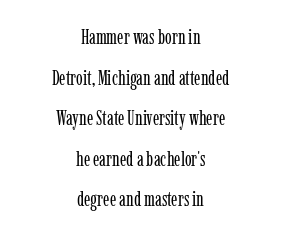
The image shows 20 px text type, upright; set centered, loose line spacing (2.03x), normal letter spacing, not underlined.
